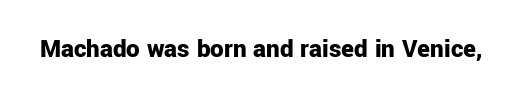
The image shows 27 px bold type, upright; set normal letter spacing, not underlined.
